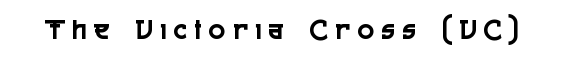
A clean baseline with only descenders dipping below it. The face used here is rendered with a markedly widened letterfit. This is sans-serif lettering, the kind often seen on screens and signage. Here the designer chose a conventional face with non-uniform glyph widths. In terms of posture, this sample is upright.
